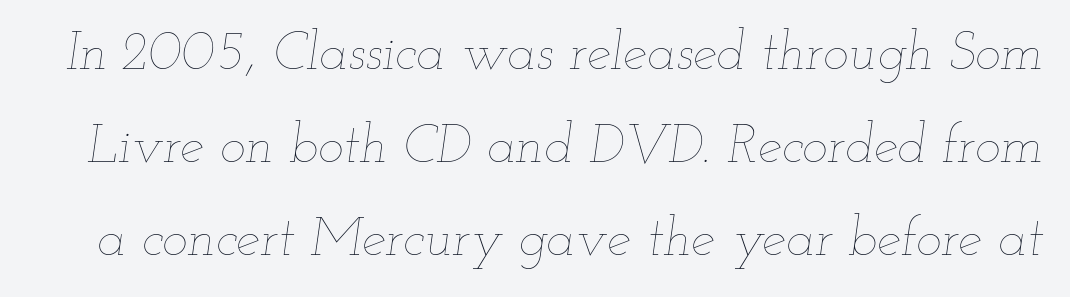
Tracking value appears to be zero — textbook default spacing. Tall strokes in this sample are angled rather than plumb. These lines are rendered in a variable-pitch font. Descenders are the only things crossing below the line. Is the stroke heavy? The answer is a plain regular-or-lighter.
